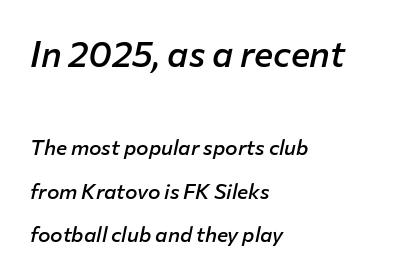
Q: Is the text bold? A: Semi-bold.
Q: Is the text italic (slanted)? A: Yes, it leans right by about 12 degrees.
Q: Is the text underlined? A: No.
Q: How is the paragraph aligned? A: Left-aligned.
Q: Is the spacing between letters normal or unusually wide? A: Normal.
Q: Is the spacing between lines tight, normal or loose? A: Loose.
Q: Which block of text is set in a larger size, the first (top) or the second (bottom)? A: The first (top) one.
Q: Width (condensed, normal, or wide)? A: Normal.
Q: Stroke contrast? A: Low.
Q: x-height? A: Medium.
Q: Monospaced? A: No.
